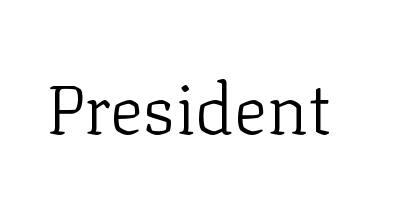
Do the letters lean? They stand straight. The typesetting does not lean heavy: it is not bold. Nothing unusual about the tracking: characters are spaced as the font intends. Proportional: the letters do not fall into vertical columns. Yep, those are serifs on the letters.
